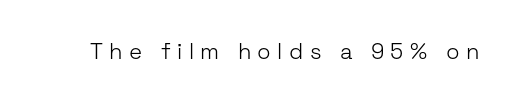
A bare baseline throughout the passage. The font is comparable to plain body text, perhaps lighter. These lines were composed using upright roman letters. The face used here is rendered with a markedly widened letterfit.
